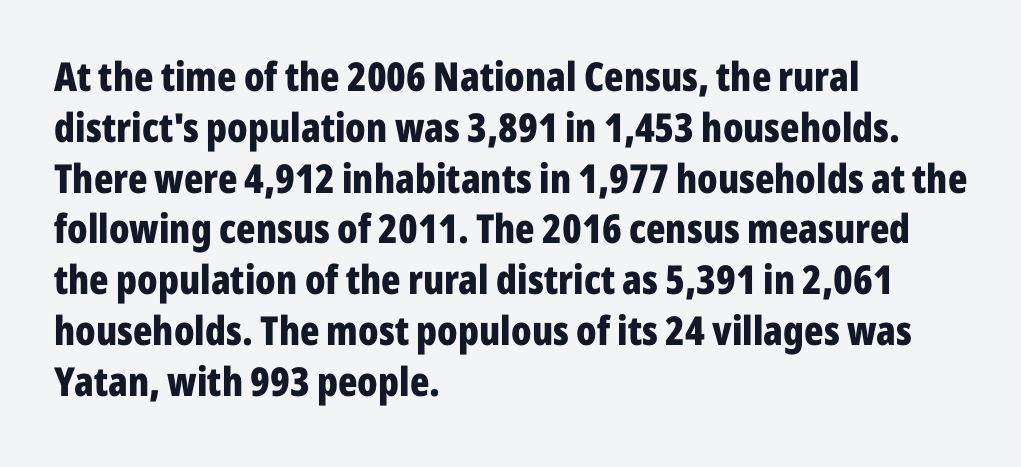
Summary of vertical rhythm: regular, with standard interline spacing. Thick stems and heavy bowls — unmistakably bold. The face used here is rendered with its standard letterfit. Varying glyph widths throughout — classic text-font behaviour. Is this a sans? Yes — the strokes have no serifs. Descenders are the only things crossing below the line.
